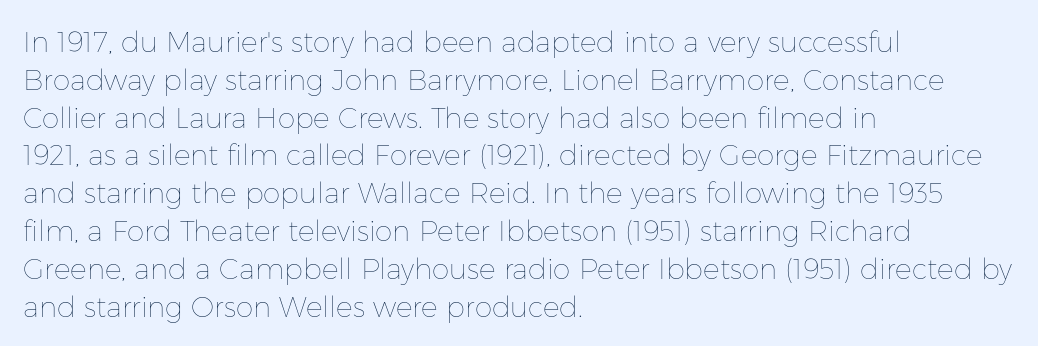
Q: Is the text bold? A: No.
Q: Is the text italic (slanted)? A: No, it is upright.
Q: Is the text underlined? A: No.
Q: How is the paragraph aligned? A: Left-aligned.
Q: Is the spacing between letters normal or unusually wide? A: Normal.
Q: Is the spacing between lines tight, normal or loose? A: Normal.
Q: Width (condensed, normal, or wide)? A: Normal.
Q: Stroke contrast? A: Low.
Q: x-height? A: Medium.
Q: Monospaced? A: No.
